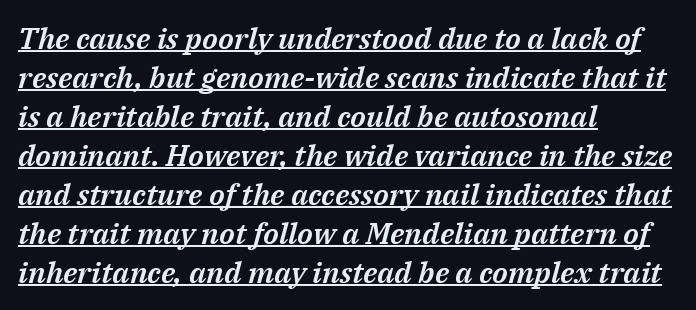
The rag falls on the right side of this text block. The space between consecutive lines is moderate. Observe the lean: these are italic letterforms. Do the characters align in a grid? No, the font is proportional. Tracking value appears to be zero — textbook default spacing.
